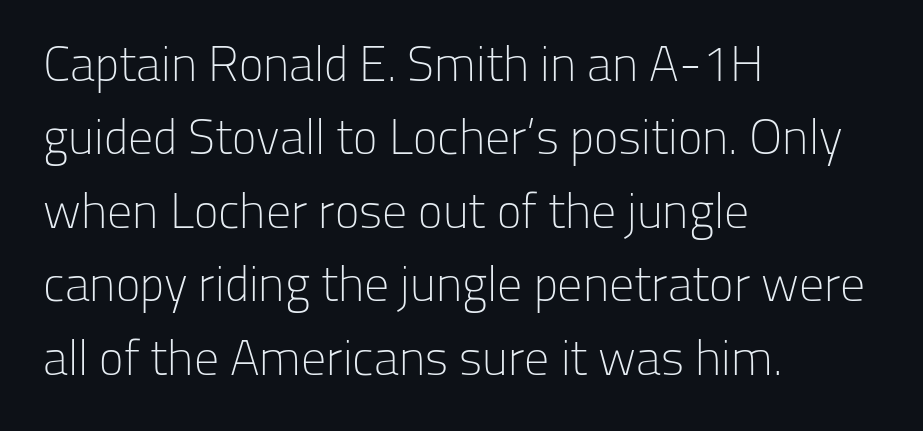
{"serif": "no", "italic": "no", "bold": "no", "weight": "light", "width": "normal", "stroke_contrast": "low", "x_height": "medium", "monospaced": "no", "underline": "no", "align": "left", "line_spacing": "normal", "line_spacing_ratio": 1.47, "letter_spacing": "normal", "letter_spacing_em": 0.0, "glyph_px": 50}
